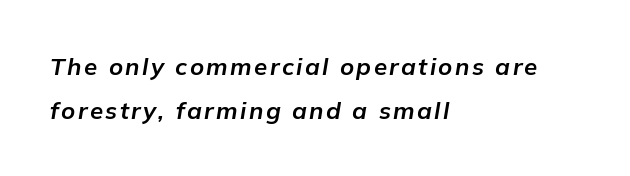
The image shows 24 px bold type, italic (leaning right); set left-aligned, line spacing 1.84x, not underlined.
